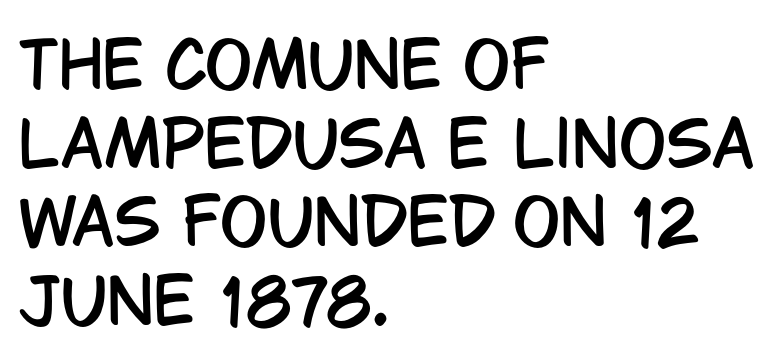
{"serif": "no", "italic": "no", "width": "condensed", "stroke_contrast": "low", "x_height": "large", "monospaced": "no", "underline": "no", "align": "left", "line_spacing": "normal", "line_spacing_ratio": 1.25, "letter_spacing": "normal", "letter_spacing_em": 0.0, "glyph_px": 63}
